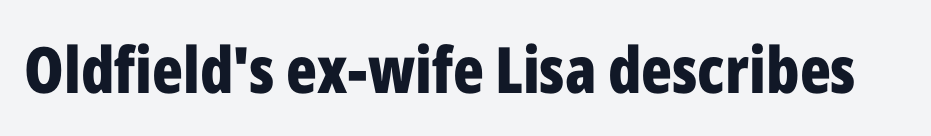
Q: Is the text bold? A: Yes.
Q: Is the text italic (slanted)? A: No, it is upright.
Q: Is the typeface a serif or a sans-serif typeface? A: Sans-serif.
Q: Is the text underlined? A: No.
Q: Is the spacing between letters normal or unusually wide? A: Normal.
Q: Width (condensed, normal, or wide)? A: Condensed.
Q: Stroke contrast? A: Low.
Q: x-height? A: Medium.
Q: Monospaced? A: No.
